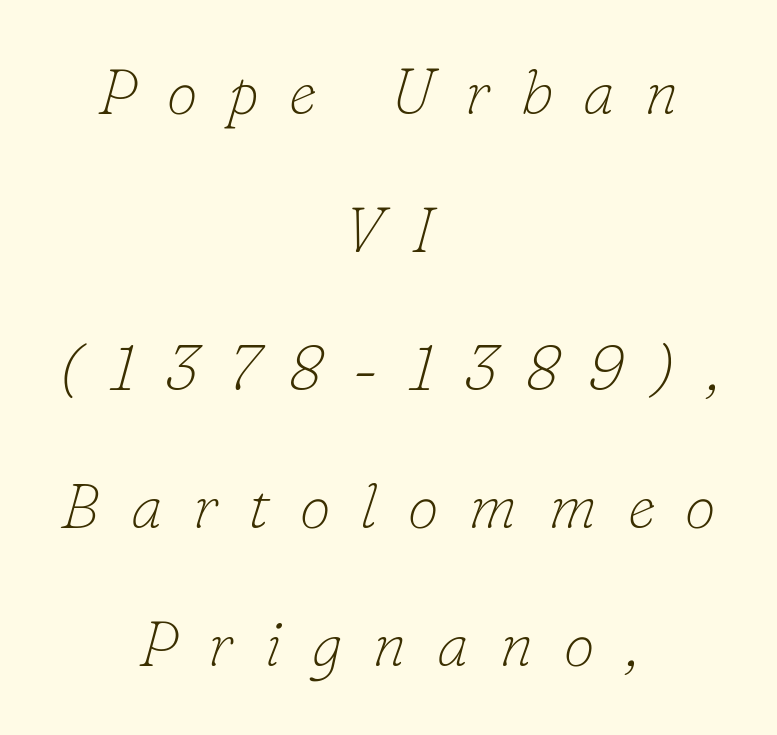
Q: Is the text bold? A: No.
Q: Is the text italic (slanted)? A: Yes, it leans right by about 16 degrees.
Q: Is the typeface a serif or a sans-serif typeface? A: Serif.
Q: Is the text underlined? A: No.
Q: How is the paragraph aligned? A: Centered.
Q: Is the spacing between letters normal or unusually wide? A: Unusually wide.
Q: Is the spacing between lines tight, normal or loose? A: Loose.
Q: Width (condensed, normal, or wide)? A: Normal.
Q: Stroke contrast? A: Low.
Q: x-height? A: Small.
Q: Monospaced? A: No.
